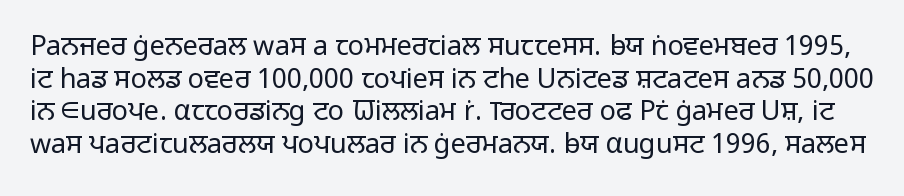
The weight would be labelled regular, book, light, or lighter still. The type sits square on the baseline with zero lean. Check under the words: just untouched page. Between one letter and the next there's only the usual sliver of space.
